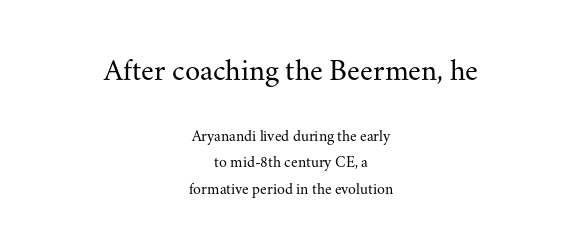
The image shows 31 px regular-weight serif type, upright; set centered, normal line spacing (1.65x), normal letter spacing, not underlined; the first (top) block is 1.94x larger; medium stroke contrast and a small x-height.
